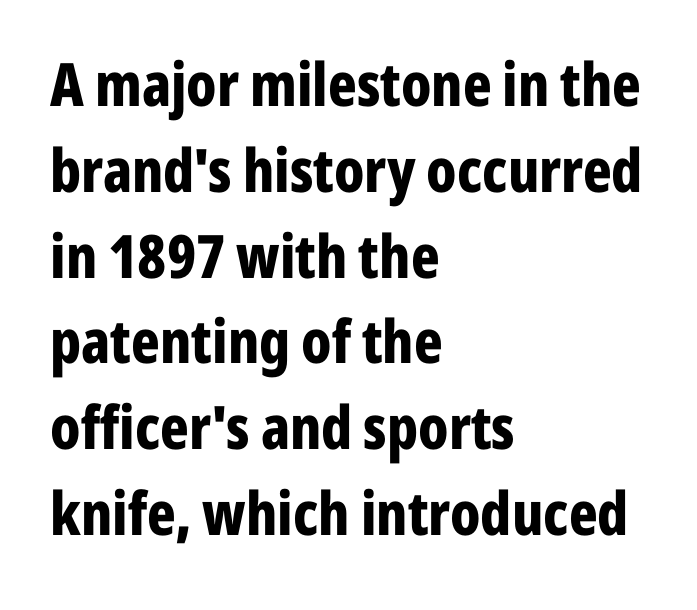
Q: Is the text bold? A: Yes.
Q: Is the text italic (slanted)? A: No, it is upright.
Q: Is the typeface a serif or a sans-serif typeface? A: Sans-serif.
Q: Is the text underlined? A: No.
Q: How is the paragraph aligned? A: Left-aligned.
Q: Is the spacing between letters normal or unusually wide? A: Normal.
Q: Is the spacing between lines tight, normal or loose? A: Normal.
Q: Width (condensed, normal, or wide)? A: Condensed.
Q: Stroke contrast? A: Low.
Q: x-height? A: Medium.
Q: Monospaced? A: No.
